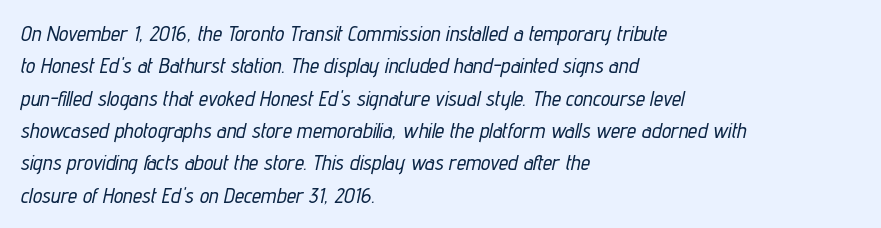
Q: Is the text italic (slanted)? A: Yes, it leans right by about 12 degrees.
Q: Is the text underlined? A: No.
Q: How is the paragraph aligned? A: Left-aligned.
Q: Is the spacing between letters normal or unusually wide? A: Normal.
Q: Is the spacing between lines tight, normal or loose? A: Normal.
